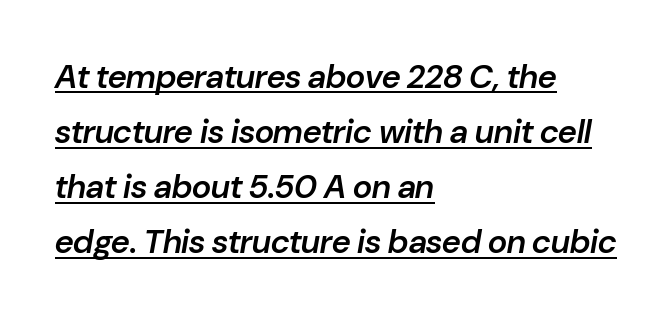
This sample is left-justified, so line endings fall wherever the words run out. Glyph-to-glyph distance matches everyday printed text. Spacing verdict: proportional, widths tailored to each character. Compared with typical paragraphs, the rows here are spaced about the same.
